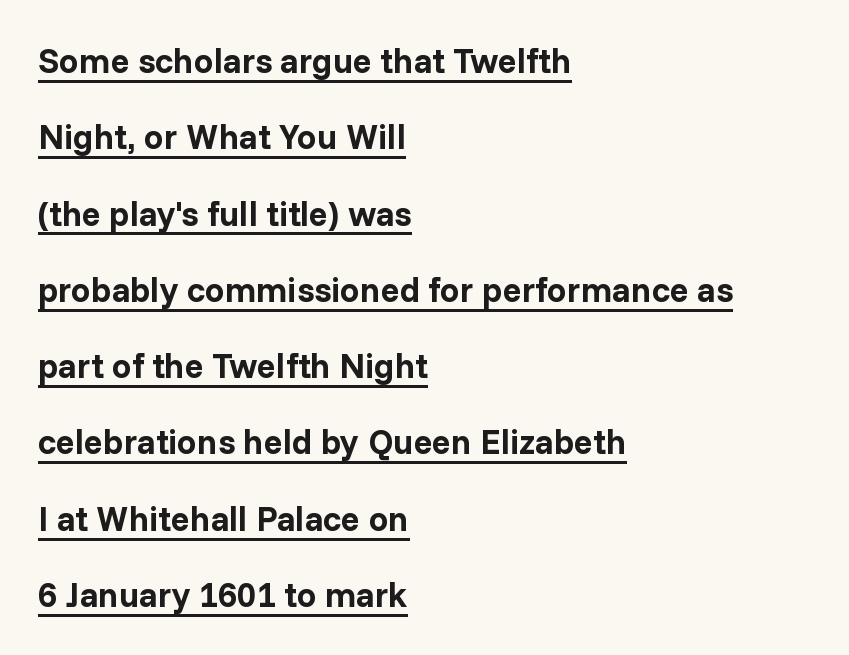
Q: Is the text bold? A: Yes.
Q: Is the text italic (slanted)? A: No, it is upright.
Q: Is the typeface a serif or a sans-serif typeface? A: Sans-serif.
Q: Is the text underlined? A: Yes.
Q: How is the paragraph aligned? A: Left-aligned.
Q: Is the spacing between letters normal or unusually wide? A: Normal.
Q: Is the spacing between lines tight, normal or loose? A: Loose.
Q: Width (condensed, normal, or wide)? A: Normal.
Q: Stroke contrast? A: Low.
Q: x-height? A: Medium.
Q: Monospaced? A: No.
